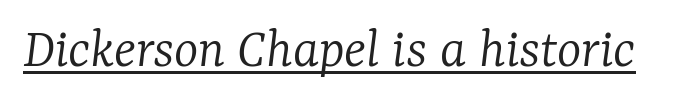
In terms of letterspacing, this is plain default setting. Regarding serifs, this sample has them. Here the designer chose a conventional face with non-uniform glyph widths. In terms of posture, this sample is oblique.
